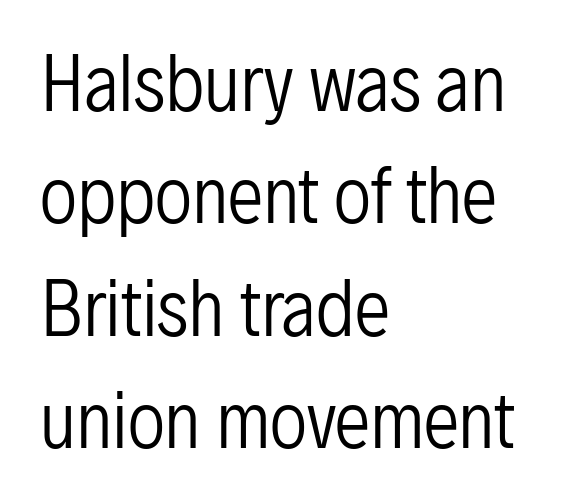
{"serif": "no", "italic": "no", "bold": "no", "weight": "regular", "width": "condensed", "stroke_contrast": "low", "x_height": "medium", "monospaced": "no", "underline": "no", "align": "left", "line_spacing": "normal", "line_spacing_ratio": 1.56, "letter_spacing": "normal", "letter_spacing_em": 0.0, "glyph_px": 72}
